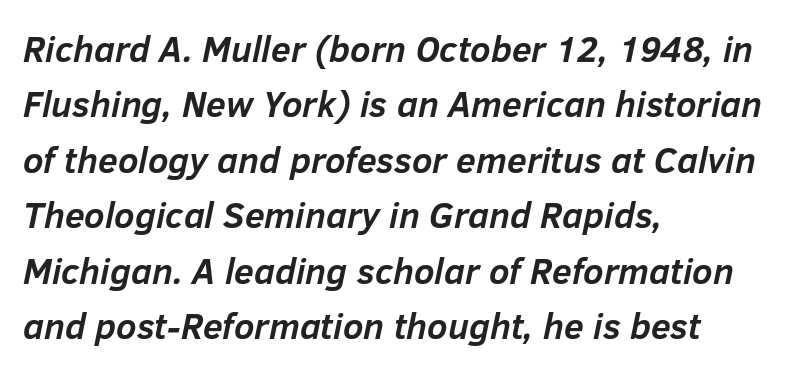
Q: Is the text bold? A: Yes.
Q: Is the text italic (slanted)? A: Yes, it leans right by about 12 degrees.
Q: Is the text underlined? A: No.
Q: How is the paragraph aligned? A: Left-aligned.
Q: Is the spacing between letters normal or unusually wide? A: Normal.
Q: Is the spacing between lines tight, normal or loose? A: Normal.
Q: Width (condensed, normal, or wide)? A: Normal.
Q: Stroke contrast? A: Low.
Q: x-height? A: Medium.
Q: Monospaced? A: No.
